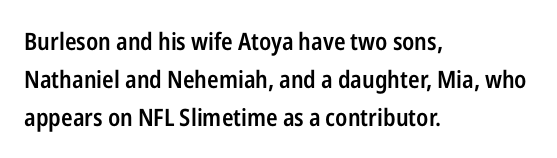
Type without underlining. The rendering keeps characters at their native spacing. It's the straight-up-and-down kind of type. Honestly, the row spacing looks completely unremarkable. One-word summary of the alignment: left. Semibold letterforms, between regular and bold.
